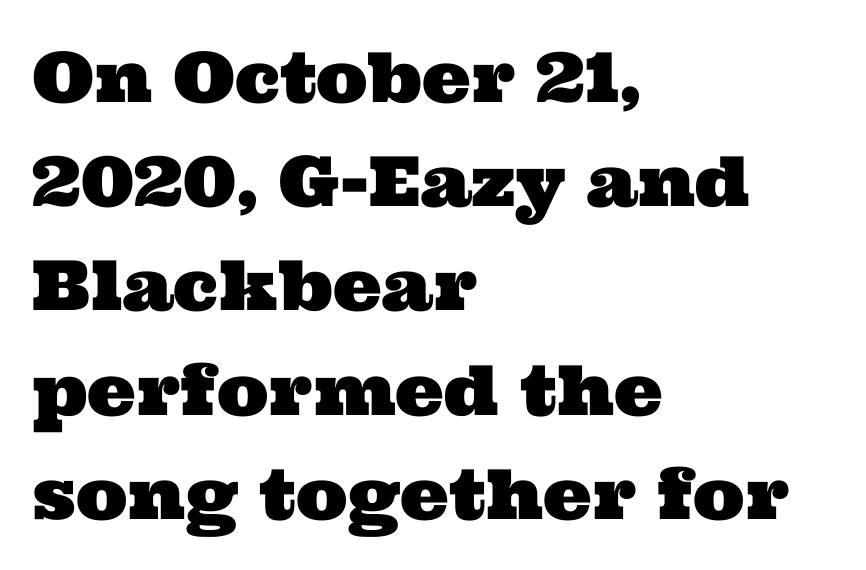
The image shows 69 px wide serif type; set left-aligned, normal line spacing (1.51x), normal letter spacing, not underlined; medium stroke contrast and a medium x-height.
